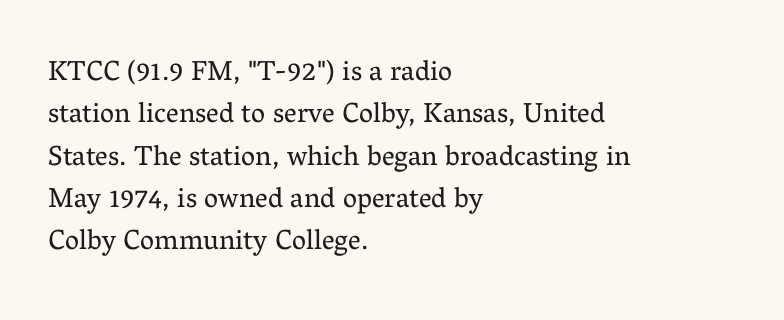
The image shows 28 px regular-weight serif type, upright; set left-aligned, normal line spacing (1.51x), normal letter spacing, not underlined; medium stroke contrast and a medium x-height.
